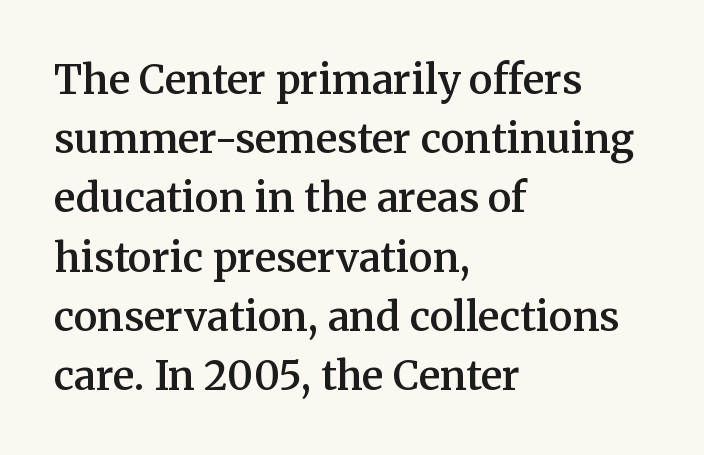
Look at the bottom of the vertical strokes: they flare into serifs here. Varying glyph widths throughout — classic text-font behaviour. These lines were composed using upright roman letters. The line-height multiplier appears to be the usual default.
